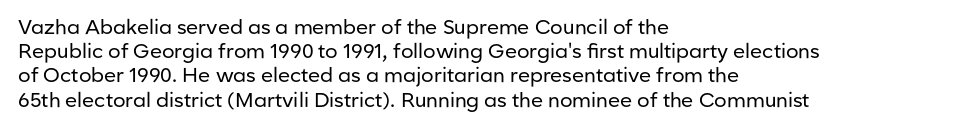
{"italic": "no", "bold": "no", "underline": "no", "align": "left", "line_spacing_ratio": 1.21, "letter_spacing": "normal", "letter_spacing_em": 0.0, "glyph_px": 20}
